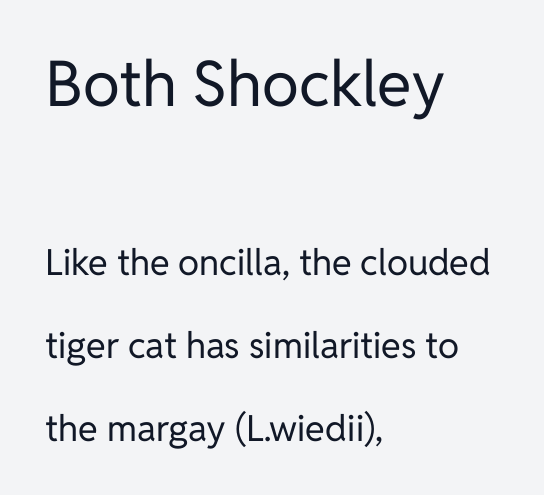
The image shows 63 px regular-weight sans-serif type, upright; set left-aligned, loose line spacing (2.3x), normal letter spacing, not underlined; the first (top) block is 1.75x larger; low stroke contrast and a medium x-height.
